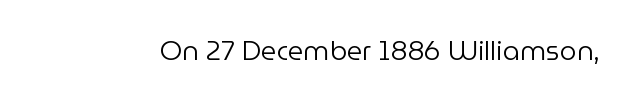
The image shows 27 px text type, upright; set normal letter spacing, not underlined.
